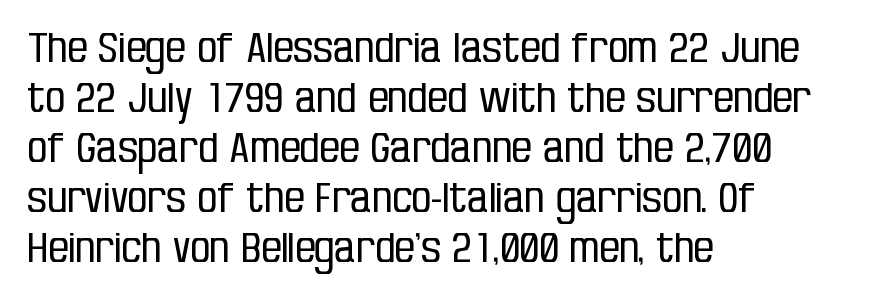
A student would call this left alignment; a typographer would say flush left, rag right. Reading down the column, the eye jumps a familiar distance to each next line. Upright lettering throughout. Weight: in the light-to-regular range. This rendering leaves character spacing at its baseline value. Here the designer chose a conventional face with non-uniform glyph widths.
